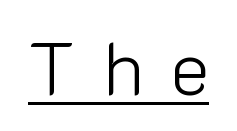
Q: Is the text bold? A: No.
Q: Is the text italic (slanted)? A: No, it is upright.
Q: Is the typeface a serif or a sans-serif typeface? A: Sans-serif.
Q: Is the text underlined? A: Yes.
Q: Is the spacing between letters normal or unusually wide? A: Unusually wide.
Q: Width (condensed, normal, or wide)? A: Normal.
Q: Stroke contrast? A: Low.
Q: x-height? A: Medium.
Q: Monospaced? A: No.
